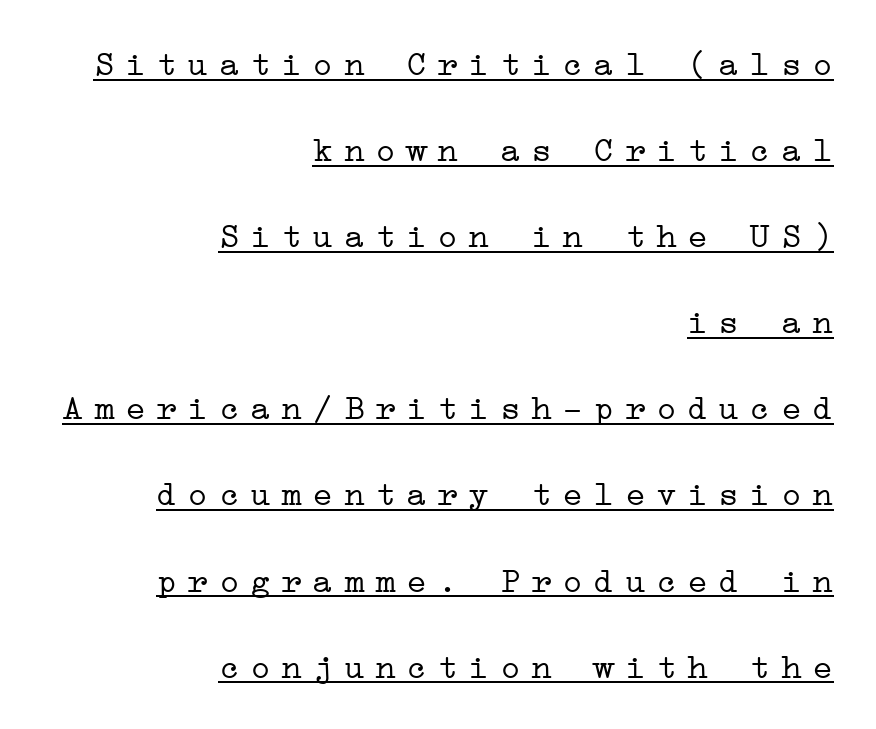
Honestly, the underline is the first thing you notice here. The glyphs in this specimen are seriffed. How would I describe the line gaps? Wide and relaxed. Observe the wide spacing: letters keep a clear distance from each other. Stems and bowls with no extra thickness — not bold. This sample uses an upright cut, with every glyph sitting square on the baseline.
